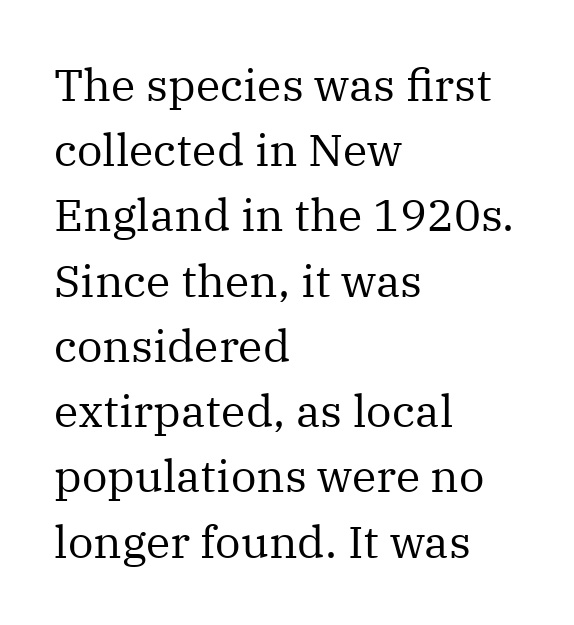
Rendered with straight, roman letterforms. Is the block centered? No — it sits flush against the left margin. The typeface has the unassuming heft of standard copy or less. The gap between lines stays unmarked. Small tapered or slab feet sit at the stroke ends, so this counts as serif.
